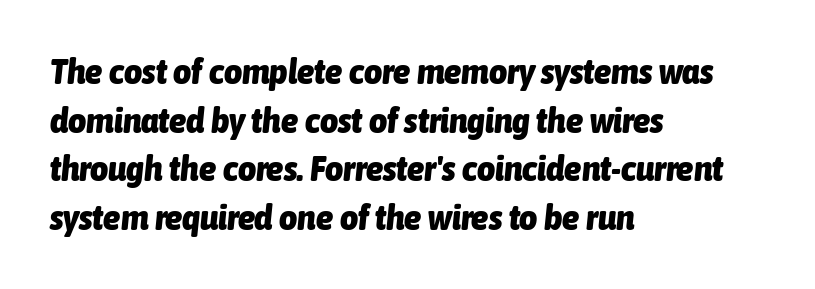
Q: Is the text bold? A: Yes.
Q: Is the text italic (slanted)? A: Yes, it leans right by about 6 degrees.
Q: Is the text underlined? A: No.
Q: How is the paragraph aligned? A: Left-aligned.
Q: Is the spacing between letters normal or unusually wide? A: Normal.
Q: Is the spacing between lines tight, normal or loose? A: Normal.
Q: Width (condensed, normal, or wide)? A: Condensed.
Q: Stroke contrast? A: Low.
Q: x-height? A: Medium.
Q: Monospaced? A: No.
